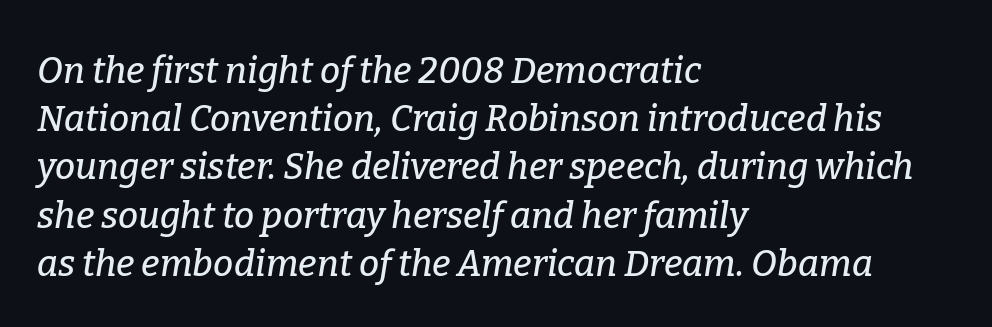
Each new line begins a customary step beneath the previous one. The specimen omits any rule beneath the text block's lines. Observe the ordinary spacing: letters are neighbours, not strangers. The lines in this sample share a left origin and differ only in where they stop. The passage shown is typed in a proportional face where columns would drift. The font's italic variant was chosen for this text.
